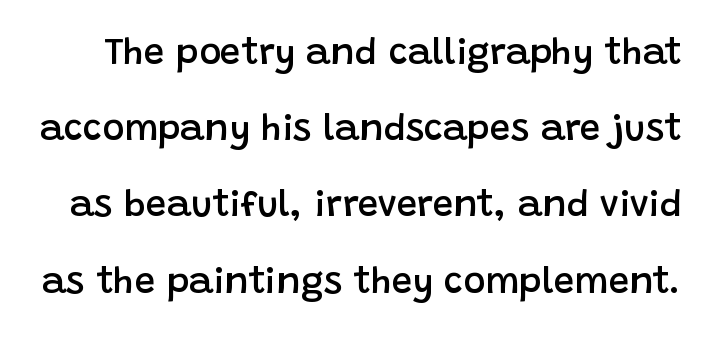
The image shows 37 px semibold sans-serif type, upright; set loose line spacing (2.06x), normal letter spacing, not underlined; low stroke contrast and a large x-height.
